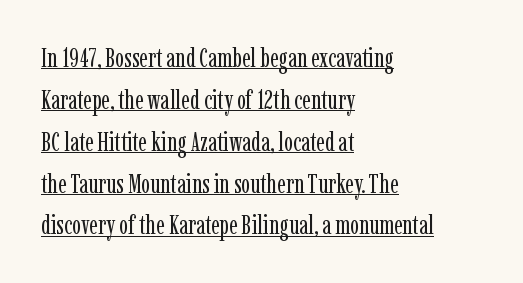
Q: Is the text bold? A: No.
Q: Is the text italic (slanted)? A: No, it is upright.
Q: Is the text underlined? A: Yes.
Q: How is the paragraph aligned? A: Left-aligned.
Q: Is the spacing between letters normal or unusually wide? A: Normal.
Q: Is the spacing between lines tight, normal or loose? A: Normal.
